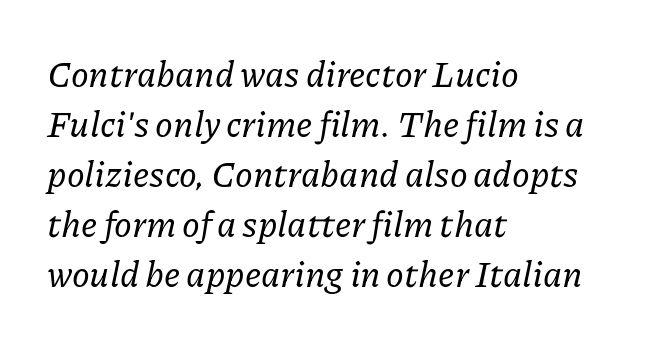
Q: Is the text italic (slanted)? A: Yes, it leans right by about 11 degrees.
Q: Is the typeface a serif or a sans-serif typeface? A: Serif.
Q: Is the text underlined? A: No.
Q: How is the paragraph aligned? A: Left-aligned.
Q: Is the spacing between letters normal or unusually wide? A: Normal.
Q: Is the spacing between lines tight, normal or loose? A: Normal.
Q: Width (condensed, normal, or wide)? A: Normal.
Q: Stroke contrast? A: Low.
Q: x-height? A: Medium.
Q: Monospaced? A: No.
